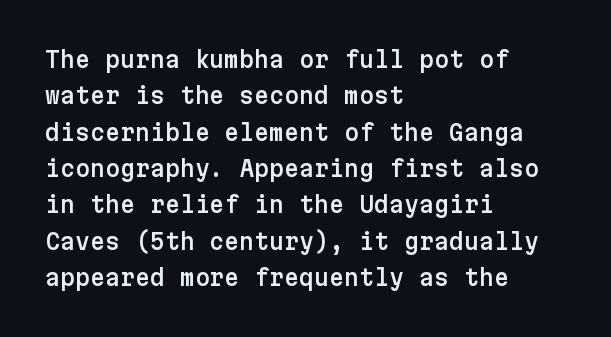
Style check: upright. Honestly, the letter spacing is just normal — you wouldn't notice it. Short and long lines alike share a common starting point at left. Any mark beneath the type? The region is blank. Interline gaps are of average width in this sample.
